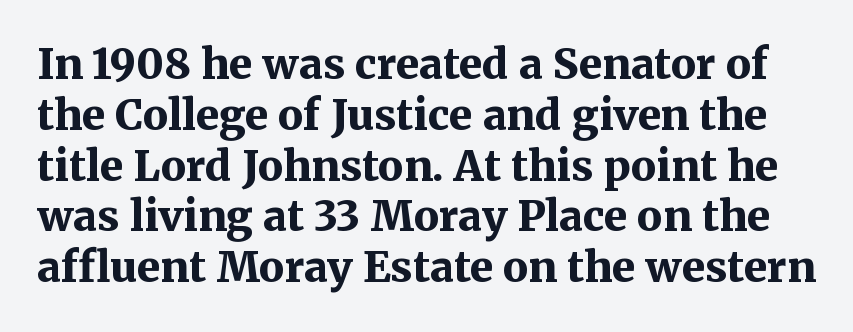
{"serif": "yes", "italic": "no", "bold": "yes", "weight": "bold", "width": "normal", "stroke_contrast": "medium", "x_height": "medium", "monospaced": "no", "underline": "no", "line_spacing_ratio": 1.21, "letter_spacing": "normal", "letter_spacing_em": 0.0, "glyph_px": 42}
